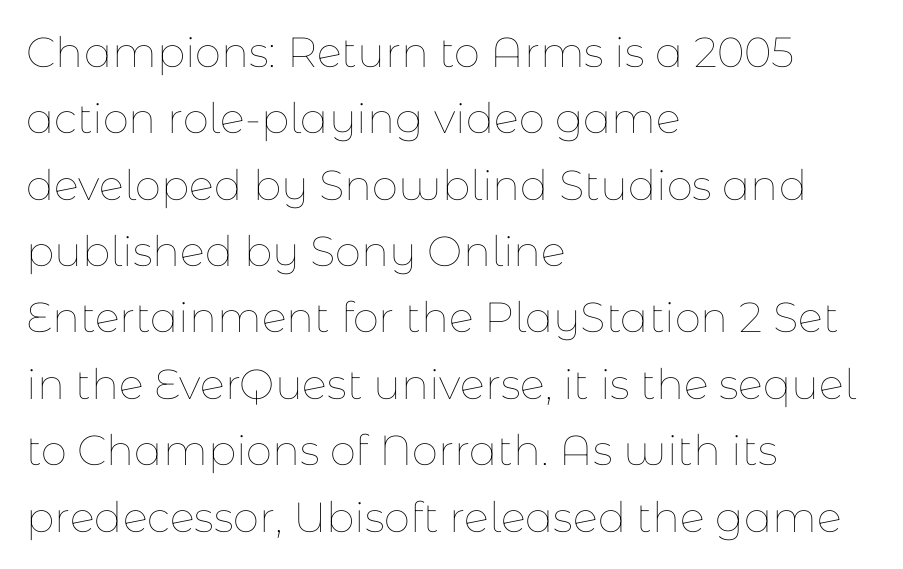
The image shows 42 px thin type, upright; set left-aligned, normal line spacing (1.58x), normal letter spacing, not underlined; low stroke contrast and a medium x-height.
